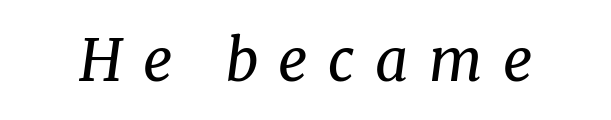
Q: Is the text bold? A: No.
Q: Is the text italic (slanted)? A: Yes, it leans right by about 8 degrees.
Q: Is the typeface a serif or a sans-serif typeface? A: Serif.
Q: Is the text underlined? A: No.
Q: Is the spacing between letters normal or unusually wide? A: Unusually wide.
Q: Width (condensed, normal, or wide)? A: Normal.
Q: Stroke contrast? A: Medium.
Q: x-height? A: Medium.
Q: Monospaced? A: No.
